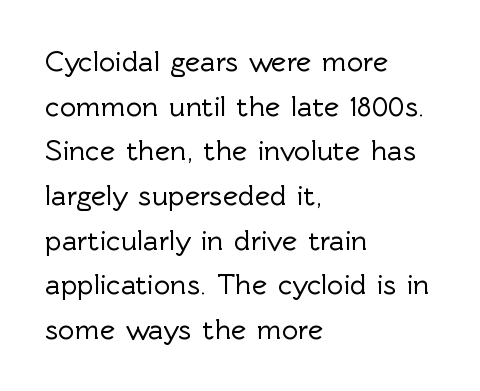
Q: Is the text italic (slanted)? A: No, it is upright.
Q: Is the typeface a serif or a sans-serif typeface? A: Sans-serif.
Q: Is the text underlined? A: No.
Q: How is the paragraph aligned? A: Left-aligned.
Q: Is the spacing between letters normal or unusually wide? A: Normal.
Q: Is the spacing between lines tight, normal or loose? A: Normal.
Q: Width (condensed, normal, or wide)? A: Normal.
Q: x-height? A: Medium.
Q: Monospaced? A: No.
